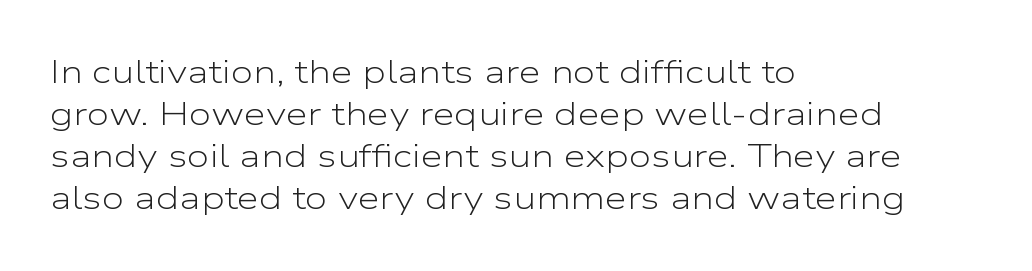
Observe the absence of serifs on each vertical stroke in this sample. Quick note: underline off. Weight: not bold — regular or lighter. Spacing verdict: proportional, widths tailored to each character. These lines stack with their left ends in a neat column.
